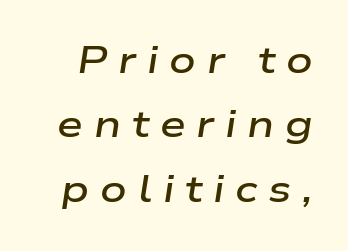
Varying glyph widths throughout — classic text-font behaviour. Glance below the letters and you will spot only blank space. Between one letter and the next there's a generous, obvious gap. Emphasis-style slanted type is in use. Is the type bold? Partly — it's a semibold, heavier than regular but not fully bold.
